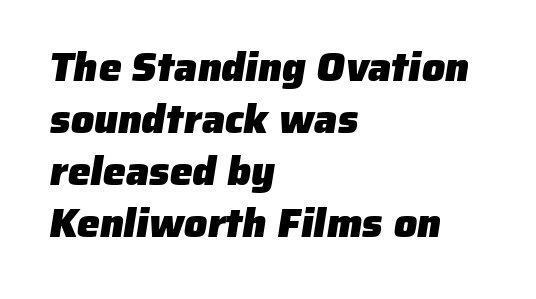
{"serif": "no", "bold": "yes", "weight": "heavy", "width": "normal", "stroke_contrast": "low", "x_height": "medium", "monospaced": "no", "underline": "no", "align": "left", "line_spacing": "normal", "line_spacing_ratio": 1.27, "letter_spacing": "normal", "letter_spacing_em": 0.0, "glyph_px": 41}
